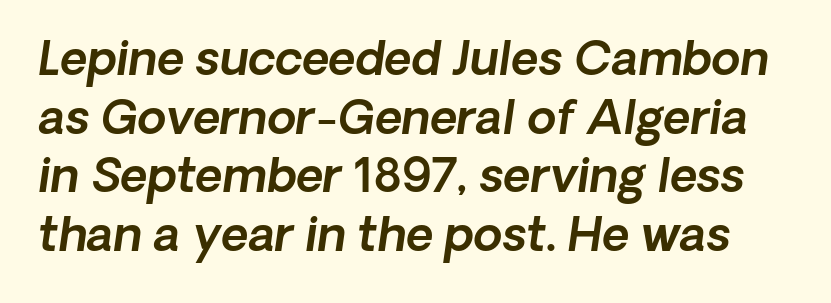
Q: Is the text italic (slanted)? A: Yes, it leans right by about 8 degrees.
Q: Is the text underlined? A: No.
Q: Is the spacing between letters normal or unusually wide? A: Normal.
Q: Is the spacing between lines tight, normal or loose? A: Normal.
Q: Width (condensed, normal, or wide)? A: Normal.
Q: x-height? A: Medium.
Q: Monospaced? A: No.
